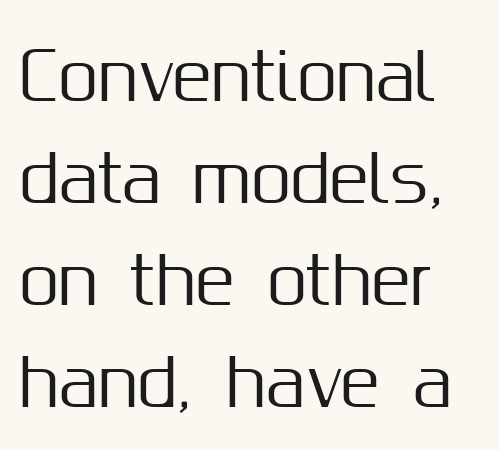
Whoever set this chose a conventional vertical rhythm. You can tell it's not italic because the verticals are truly vertical. The letters advance in unequal steps, a hallmark of proportional type. Bare-footed words on every line. Caption: standard tracking, unaltered. The font family rendered here belongs to the sans-serif group.
